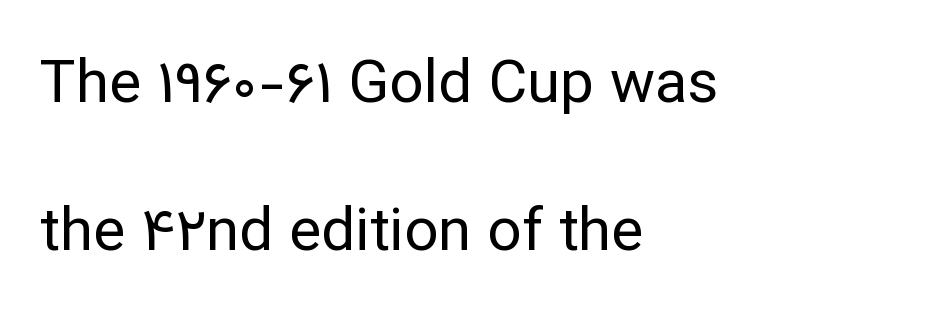
{"serif": "no", "italic": "no", "bold": "no", "weight": "regular", "width": "normal", "stroke_contrast": "low", "x_height": "medium", "monospaced": "no", "underline": "no", "align": "left", "line_spacing": "loose", "line_spacing_ratio": 2.47, "letter_spacing": "normal", "letter_spacing_em": 0.0, "glyph_px": 60}
